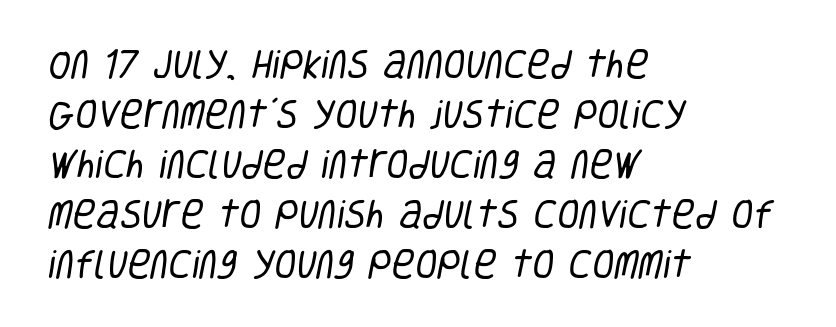
Q: Is the text bold? A: No.
Q: Is the typeface a serif or a sans-serif typeface? A: Sans-serif.
Q: Is the text underlined? A: No.
Q: How is the paragraph aligned? A: Left-aligned.
Q: Is the spacing between letters normal or unusually wide? A: Normal.
Q: Is the spacing between lines tight, normal or loose? A: Normal.
Q: Width (condensed, normal, or wide)? A: Condensed.
Q: Stroke contrast? A: Low.
Q: x-height? A: Large.
Q: Monospaced? A: No.
